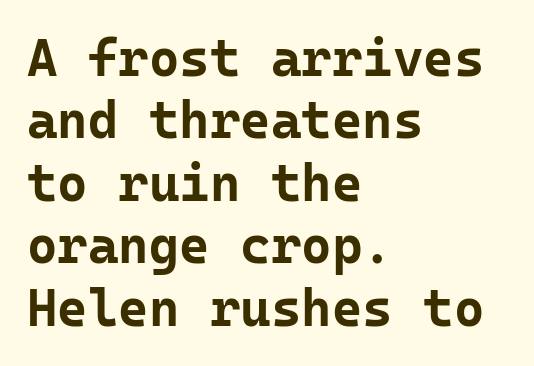
{"serif": "no", "italic": "no", "bold": "yes", "weight": "bold", "width": "normal", "stroke_contrast": "low", "x_height": "medium", "monospaced": "yes", "underline": "no", "align": "left", "line_spacing_ratio": 1.2, "letter_spacing": "normal", "letter_spacing_em": 0.0, "glyph_px": 52}
